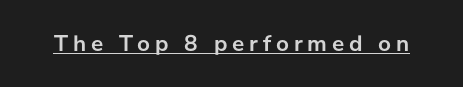
{"italic": "no", "bold": "yes", "underline": "yes", "letter_spacing": "wide", "letter_spacing_em": 0.21, "glyph_px": 23}
